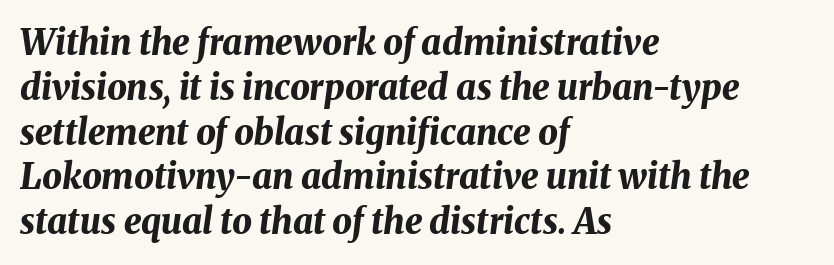
Bare-footed words on every line. Leftover space on each line is placed entirely after the last word. The passage shown leans; its letterforms are oblique. Normally led — the rows are evenly, conventionally spaced.
